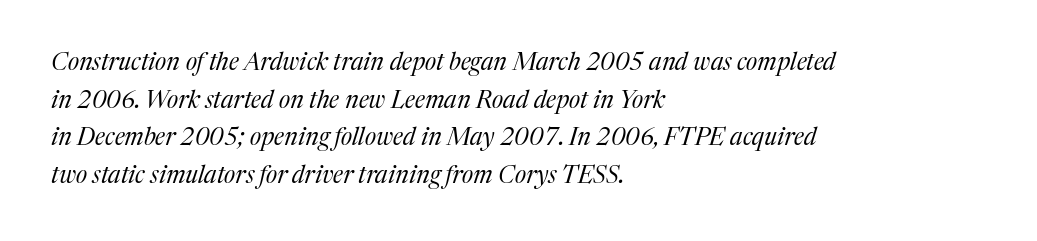
The face looks like a standard text weight, possibly lighter. Lines of text with bare space underneath. A typesetter would call this zero additional tracking. The text carries the slant typical of an italic or oblique font. Every row of glyphs begins at an identical x-position on the left. Baseline-to-baseline distance is the conventional proportion of letter height.
